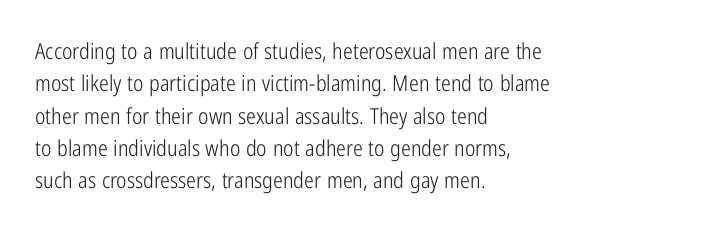
Does extra space separate the letters? No, they use regular spacing. Compared with a typical body face, this is equally light or lighter still. Casual observation: everything's shoved over to the left. This sample keeps an unexceptional amount of space between lines.
